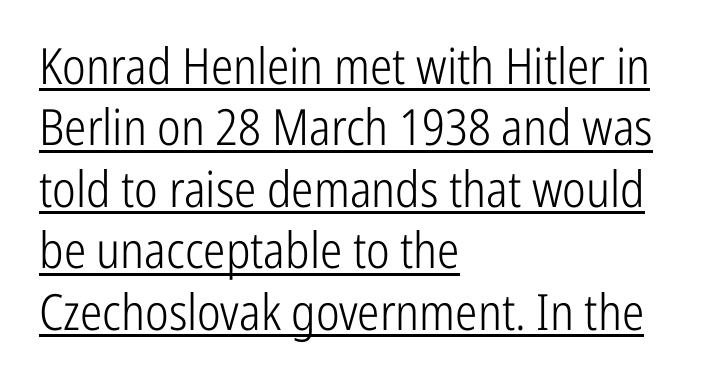
Q: Is the text bold? A: No.
Q: Is the text italic (slanted)? A: No, it is upright.
Q: Is the typeface a serif or a sans-serif typeface? A: Sans-serif.
Q: Is the text underlined? A: Yes.
Q: How is the paragraph aligned? A: Left-aligned.
Q: Is the spacing between letters normal or unusually wide? A: Normal.
Q: Width (condensed, normal, or wide)? A: Condensed.
Q: Stroke contrast? A: Low.
Q: x-height? A: Medium.
Q: Monospaced? A: No.
